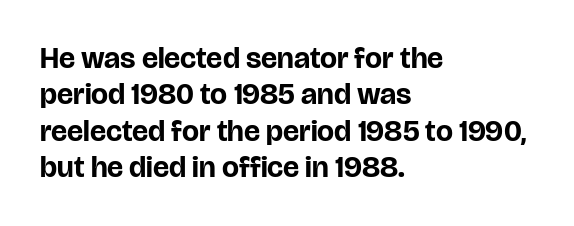
The image shows 30 px bold sans-serif type, upright; set left-aligned, line spacing 1.21x, normal letter spacing, not underlined; low stroke contrast and a large x-height.
